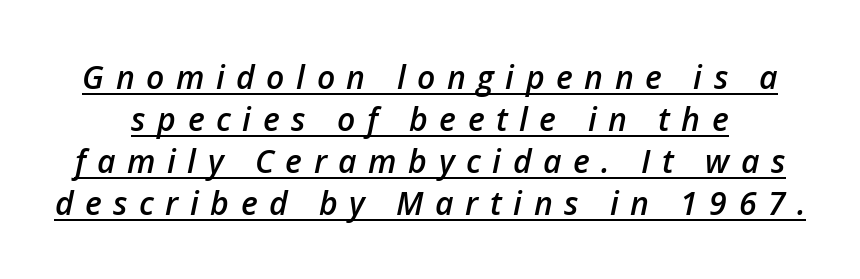
Here the glyphs are tracked loosely, breaking word shapes into spaced letters. A fair bit of extra ink — the face is semibold, not bold. Compared with ordinary roman type, these characters are visibly tilted. Check the space under the baseline: a stroke is drawn there. Here the designer chose a conventional face with non-uniform glyph widths. The block of text has a typical density, with ordinary space between rows.
